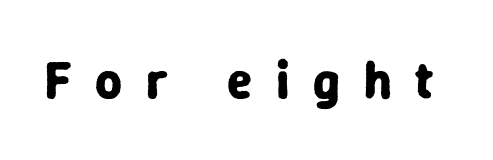
Q: Is the text bold? A: Yes.
Q: Is the text italic (slanted)? A: No, it is upright.
Q: Is the typeface a serif or a sans-serif typeface? A: Sans-serif.
Q: Is the text underlined? A: No.
Q: Is the spacing between letters normal or unusually wide? A: Unusually wide.
Q: Width (condensed, normal, or wide)? A: Normal.
Q: Stroke contrast? A: Low.
Q: x-height? A: Medium.
Q: Monospaced? A: No.
